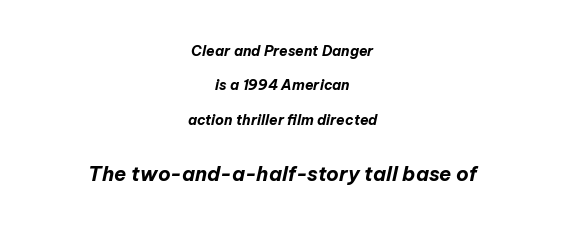
Nothing unusual about the tracking: characters are spaced as the font intends. Horizontally, the lines are justified to the midpoint only. This sample uses an oblique cut, with every glyph tilted off the vertical. Thick stems and heavy bowls — unmistakably bold. Decoration check: the copy has no underline.
